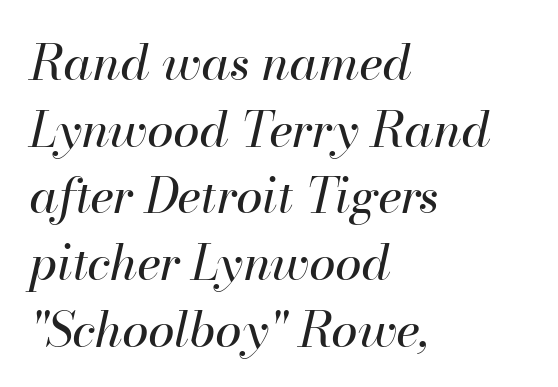
The rendering keeps characters at their native spacing. Compared with typical paragraphs, the rows here are spaced about the same. A clean baseline with only descenders dipping below it. The glyphs look as if they've been sheared to an angle.
